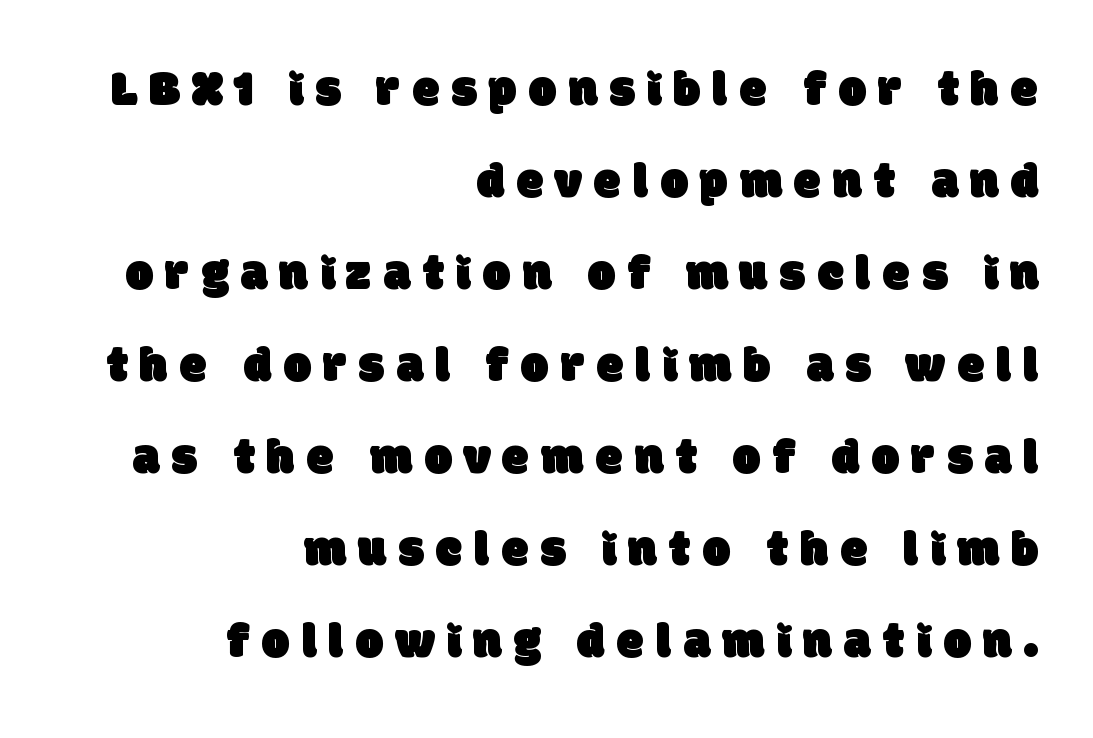
The image shows 50 px sans-serif type; set right-aligned, line spacing 1.84x, unusually wide letter spacing (+0.24 em), not underlined; low stroke contrast and a large x-height.
